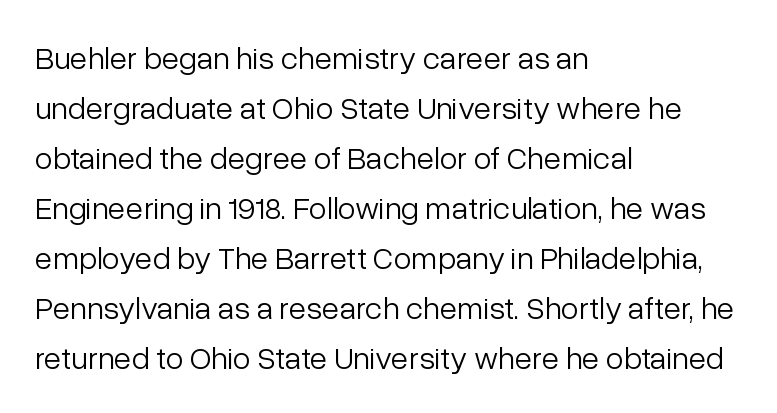
Look at the tracking — it's just the regular setting, nothing added. The string is rendered with underlining switched off. These glyphs show unthickened strokes, regular width or finer. This rendering employs a face without finishing strokes, i.e., a sans-serif. If you drew a ruler down the left edge, every line would touch it. Each letter keeps its own natural width here, so spacing adapts to shape.
